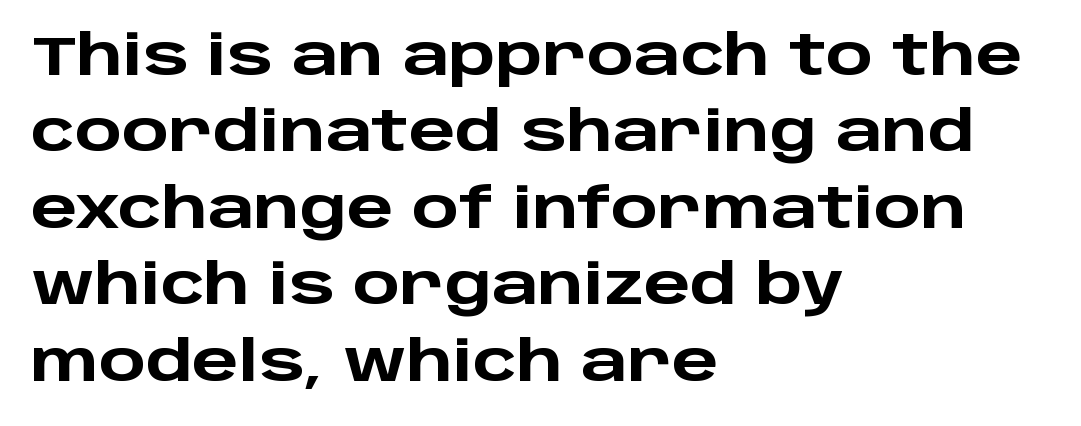
Weight: bold. Words appear dense and cohesive because spacing is normal. Teacher's note: observe the even left margin — that is flush-left alignment. The typeface chosen for these lines omits serifs. What's the leading like? Ordinary, nothing unusual. Plain, unruled lines of type.
